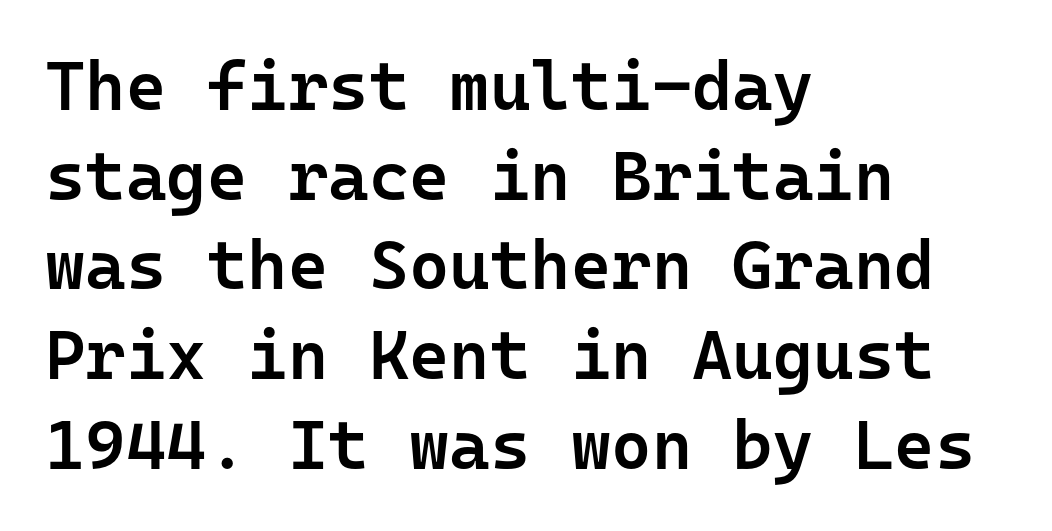
Q: Is the text bold? A: Semi-bold.
Q: Is the text italic (slanted)? A: No, it is upright.
Q: Is the typeface a serif or a sans-serif typeface? A: Sans-serif.
Q: Is the text underlined? A: No.
Q: How is the paragraph aligned? A: Left-aligned.
Q: Is the spacing between letters normal or unusually wide? A: Normal.
Q: Is the spacing between lines tight, normal or loose? A: Normal.
Q: Width (condensed, normal, or wide)? A: Normal.
Q: Stroke contrast? A: Low.
Q: x-height? A: Medium.
Q: Monospaced? A: Yes.
